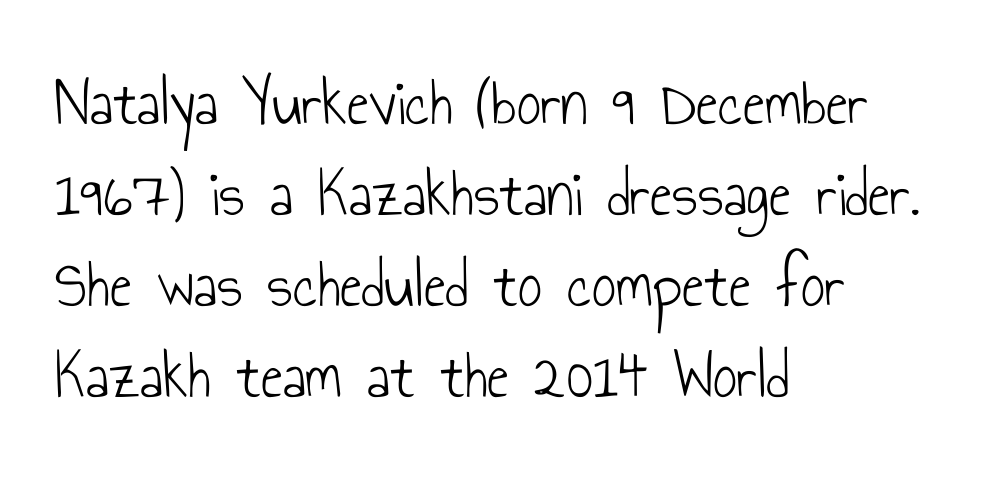
The image shows 67 px light, condensed sans-serif type, upright; set left-aligned, normal line spacing (1.36x), normal letter spacing, not underlined; low stroke contrast and a small x-height.
